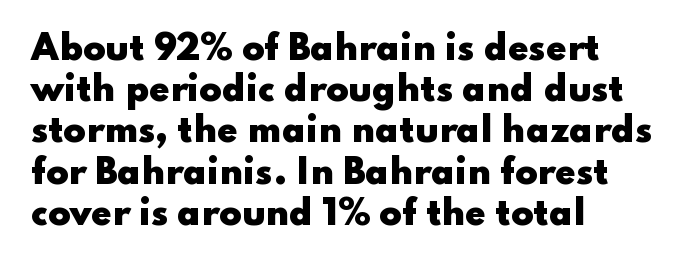
Q: Is the text bold? A: Yes.
Q: Is the text italic (slanted)? A: No, it is upright.
Q: Is the typeface a serif or a sans-serif typeface? A: Sans-serif.
Q: Is the text underlined? A: No.
Q: How is the paragraph aligned? A: Left-aligned.
Q: Is the spacing between letters normal or unusually wide? A: Normal.
Q: Is the spacing between lines tight, normal or loose? A: Normal.
Q: Width (condensed, normal, or wide)? A: Wide.
Q: Stroke contrast? A: Low.
Q: x-height? A: Small.
Q: Monospaced? A: No.
